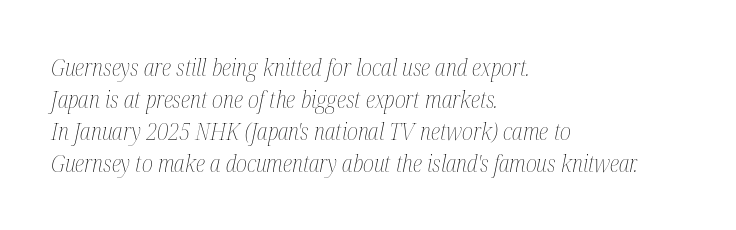
{"italic": "yes", "lean": "right", "slant_degrees": 12, "bold": "no", "underline": "no", "align": "left", "line_spacing": "normal", "line_spacing_ratio": 1.39, "letter_spacing": "normal", "letter_spacing_em": 0.0, "glyph_px": 23}
